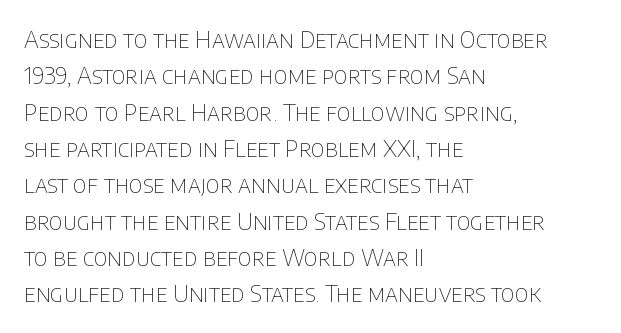
Compared with typical paragraphs, the rows here are spaced about the same. The letterforms sit at book weight or below. Ascenders rise straight up at ninety degrees. The lines are quadded left. Check the space under the baseline: it is left empty. Tracking value appears to be zero — textbook default spacing.
